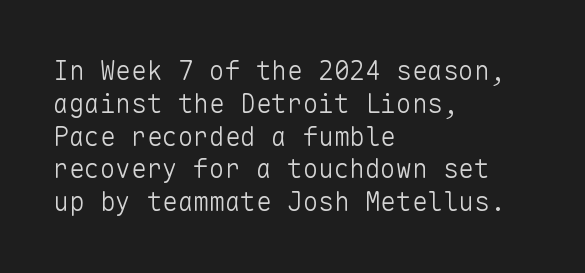
Q: Is the text bold? A: No.
Q: Is the text italic (slanted)? A: No, it is upright.
Q: Is the text underlined? A: No.
Q: How is the paragraph aligned? A: Left-aligned.
Q: Is the spacing between letters normal or unusually wide? A: Normal.
Q: Is the spacing between lines tight, normal or loose? A: Normal.
